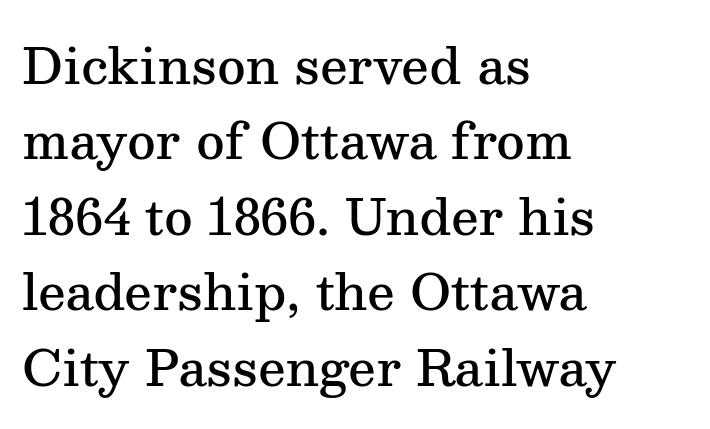
{"serif": "yes", "italic": "no", "bold": "semi", "weight": "semibold", "width": "normal", "stroke_contrast": "medium", "x_height": "medium", "monospaced": "no", "underline": "no", "align": "left", "line_spacing": "normal", "line_spacing_ratio": 1.54, "letter_spacing": "normal", "letter_spacing_em": 0.0, "glyph_px": 49}
